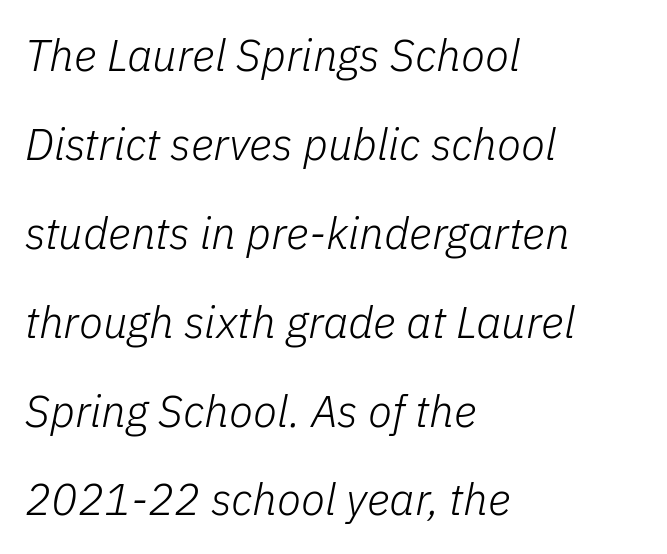
The font sits on the lighter half of the weight spectrum, regular included. Airy leading. Has an underline been added? It has not. The typography opts for an oblique posture over an upright one.
